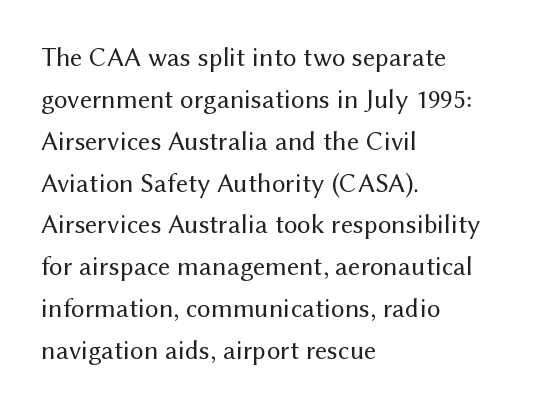
Q: Is the text bold? A: No.
Q: Is the text italic (slanted)? A: No, it is upright.
Q: Is the text underlined? A: No.
Q: How is the paragraph aligned? A: Left-aligned.
Q: Is the spacing between letters normal or unusually wide? A: Normal.
Q: Is the spacing between lines tight, normal or loose? A: Normal.
